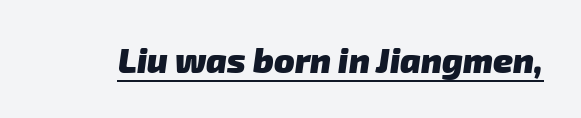
Q: Is the text bold? A: Yes.
Q: Is the typeface a serif or a sans-serif typeface? A: Sans-serif.
Q: Is the text underlined? A: Yes.
Q: Is the spacing between letters normal or unusually wide? A: Normal.
Q: Width (condensed, normal, or wide)? A: Normal.
Q: Stroke contrast? A: Low.
Q: x-height? A: Medium.
Q: Monospaced? A: No.
